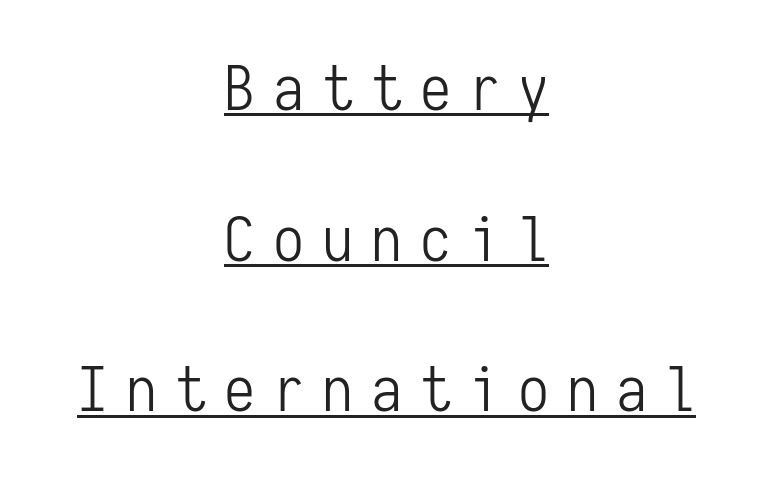
Q: Is the text bold? A: No.
Q: Is the text italic (slanted)? A: No, it is upright.
Q: Is the typeface a serif or a sans-serif typeface? A: Sans-serif.
Q: Is the text underlined? A: Yes.
Q: How is the paragraph aligned? A: Centered.
Q: Is the spacing between letters normal or unusually wide? A: Unusually wide.
Q: Is the spacing between lines tight, normal or loose? A: Loose.
Q: Width (condensed, normal, or wide)? A: Condensed.
Q: Stroke contrast? A: Low.
Q: x-height? A: Medium.
Q: Monospaced? A: Yes.
